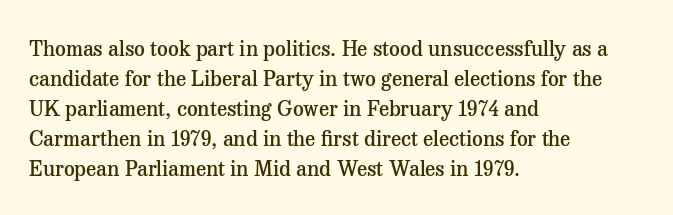
Q: Is the text bold? A: Semi-bold.
Q: Is the text italic (slanted)? A: No, it is upright.
Q: Is the text underlined? A: No.
Q: How is the paragraph aligned? A: Left-aligned.
Q: Is the spacing between letters normal or unusually wide? A: Normal.
Q: Is the spacing between lines tight, normal or loose? A: Normal.
